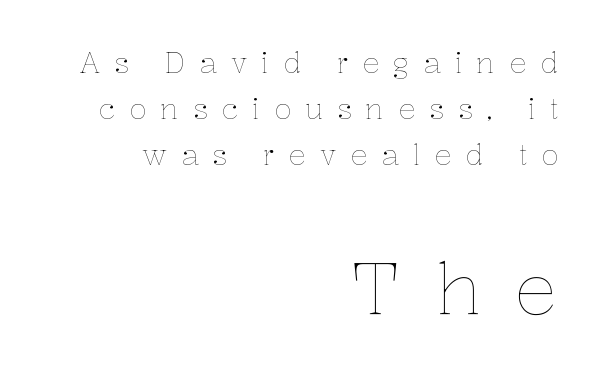
{"italic": "no", "bold": "no", "weight": "thin", "width": "normal", "stroke_contrast": "low", "x_height": "medium", "monospaced": "no", "underline": "no", "align": "right", "line_spacing": "normal", "line_spacing_ratio": 1.59, "letter_spacing": "wide", "letter_spacing_em": 0.47, "larger_block": "second", "size_ratio": 2.48, "glyph_px": 72}
